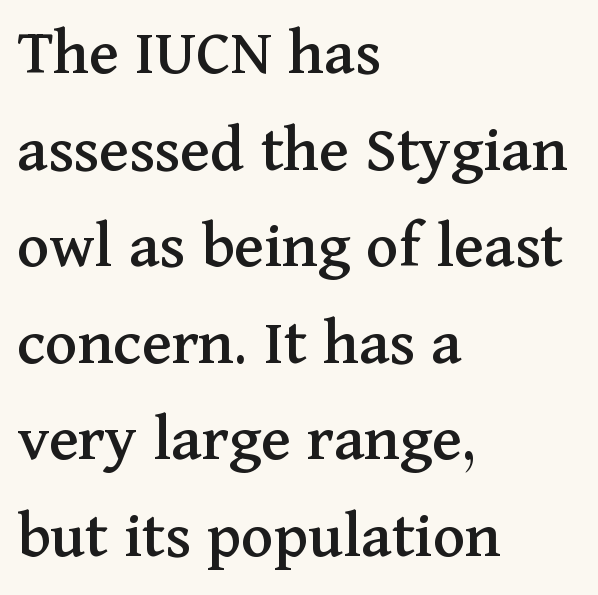
A typesetter would call this leading conventional body-copy spacing. Character widths vary here, with narrow letters taking less room than wide ones. Each line starts at the same left margin while the right side varies. No extra tracking has been applied to these lines. The face used here is seriffed, in the tradition of book romans. Words float on clear page, feet unadorned.
